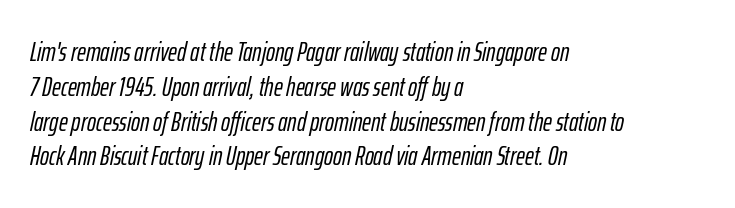
Q: Is the text italic (slanted)? A: Yes, it leans right by about 12 degrees.
Q: Is the text underlined? A: No.
Q: How is the paragraph aligned? A: Left-aligned.
Q: Is the spacing between letters normal or unusually wide? A: Normal.
Q: Is the spacing between lines tight, normal or loose? A: Normal.
